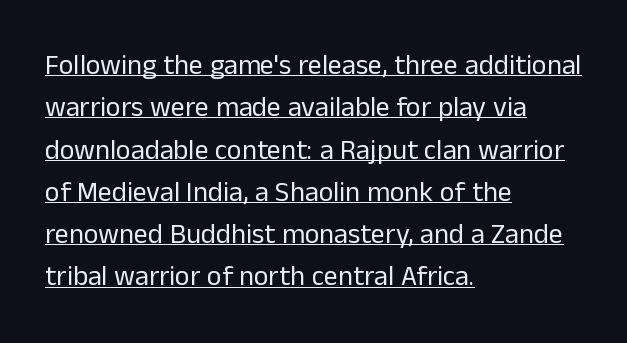
Q: Is the text bold? A: No.
Q: Is the text italic (slanted)? A: No, it is upright.
Q: Is the typeface a serif or a sans-serif typeface? A: Sans-serif.
Q: Is the text underlined? A: Yes.
Q: How is the paragraph aligned? A: Left-aligned.
Q: Is the spacing between letters normal or unusually wide? A: Normal.
Q: Is the spacing between lines tight, normal or loose? A: Normal.
Q: Width (condensed, normal, or wide)? A: Normal.
Q: Stroke contrast? A: Low.
Q: x-height? A: Medium.
Q: Monospaced? A: No.
